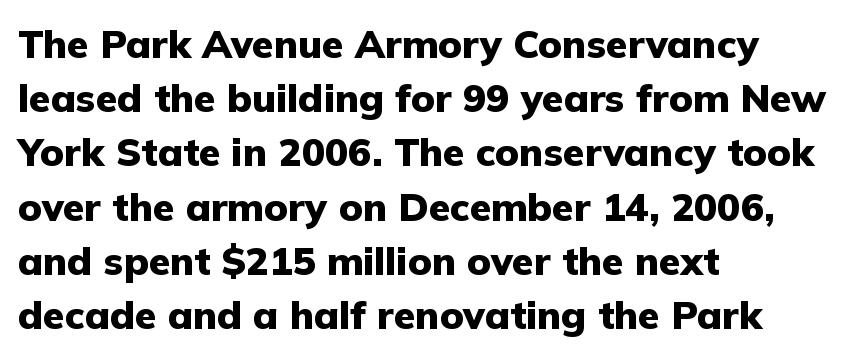
The image shows 39 px heavy sans-serif type, upright; set left-aligned, normal line spacing (1.39x), normal letter spacing, not underlined; low stroke contrast and a medium x-height.
